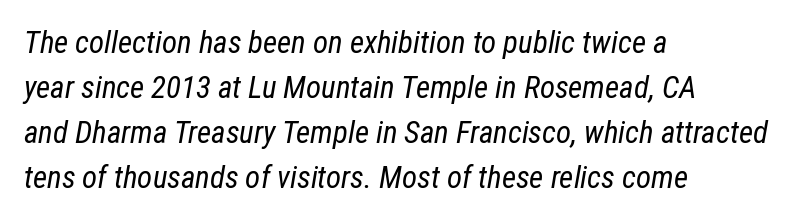
Q: Is the text bold? A: No.
Q: Is the text italic (slanted)? A: Yes, it leans right by about 12 degrees.
Q: Is the text underlined? A: No.
Q: How is the paragraph aligned? A: Left-aligned.
Q: Is the spacing between letters normal or unusually wide? A: Normal.
Q: Is the spacing between lines tight, normal or loose? A: Normal.
Q: Width (condensed, normal, or wide)? A: Condensed.
Q: Stroke contrast? A: Low.
Q: x-height? A: Medium.
Q: Monospaced? A: No.
